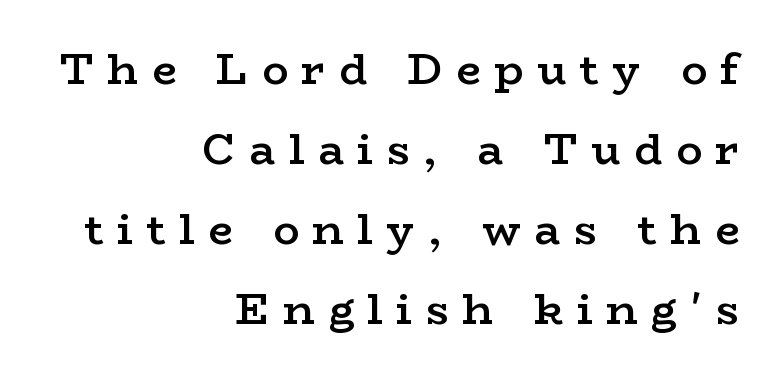
{"serif": "yes", "italic": "no", "bold": "semi", "weight": "semibold", "width": "wide", "stroke_contrast": "low", "x_height": "medium", "monospaced": "no", "underline": "no", "align": "right", "line_spacing_ratio": 1.86, "letter_spacing": "wide", "letter_spacing_em": 0.32, "glyph_px": 43}
